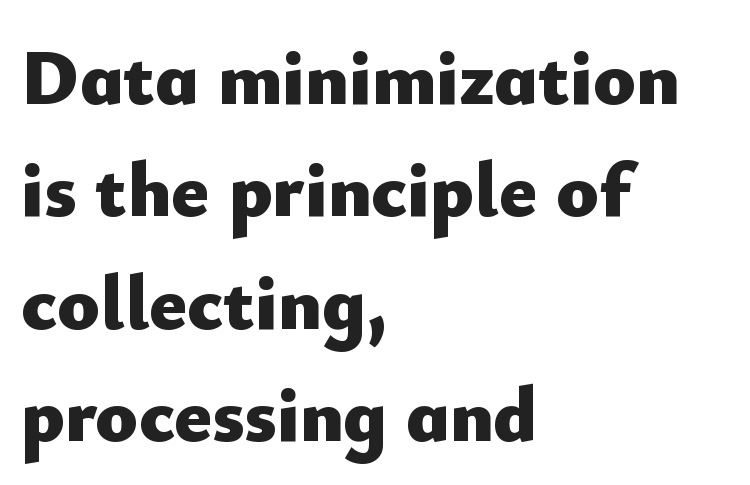
{"serif": "no", "italic": "no", "bold": "yes", "weight": "heavy", "width": "normal", "stroke_contrast": "low", "x_height": "small", "monospaced": "no", "underline": "no", "align": "left", "line_spacing": "normal", "line_spacing_ratio": 1.44, "letter_spacing": "normal", "letter_spacing_em": 0.0, "glyph_px": 78}
